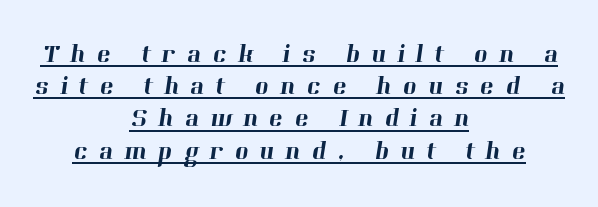
Has an underline been added? It has. There is plenty of visible air inserted between adjacent glyphs. Short and long lines alike share a common midpoint.
